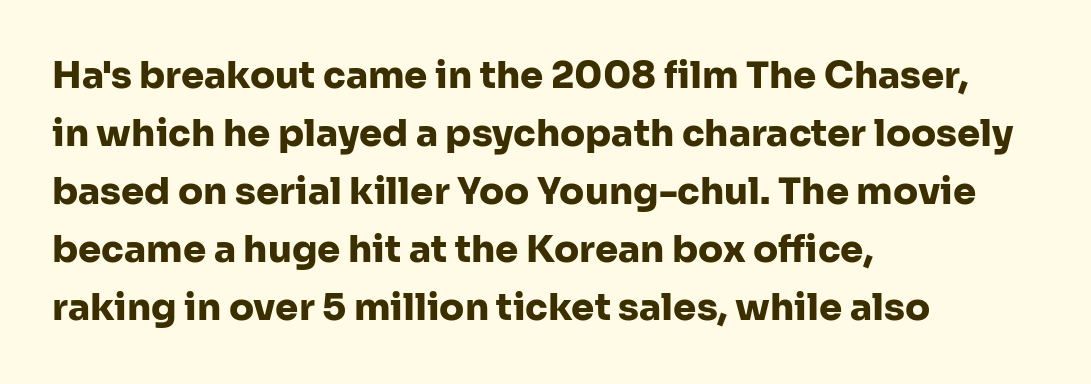
Q: Is the text bold? A: Yes.
Q: Is the text italic (slanted)? A: No, it is upright.
Q: Is the typeface a serif or a sans-serif typeface? A: Sans-serif.
Q: Is the text underlined? A: No.
Q: How is the paragraph aligned? A: Left-aligned.
Q: Is the spacing between letters normal or unusually wide? A: Normal.
Q: Is the spacing between lines tight, normal or loose? A: Normal.
Q: Width (condensed, normal, or wide)? A: Normal.
Q: Stroke contrast? A: Low.
Q: x-height? A: Medium.
Q: Monospaced? A: No.
